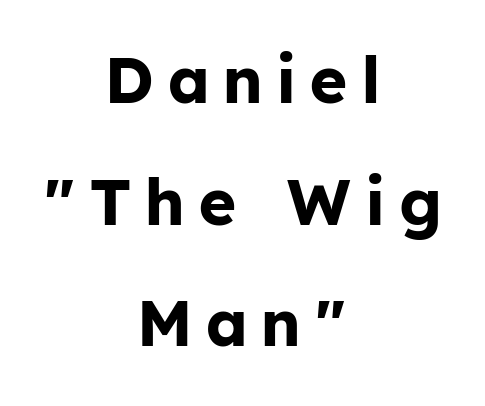
The image shows 64 px bold sans-serif type, upright; set centered, loose line spacing (1.9x), unusually wide letter spacing (+0.24 em), not underlined; low stroke contrast and a medium x-height.
